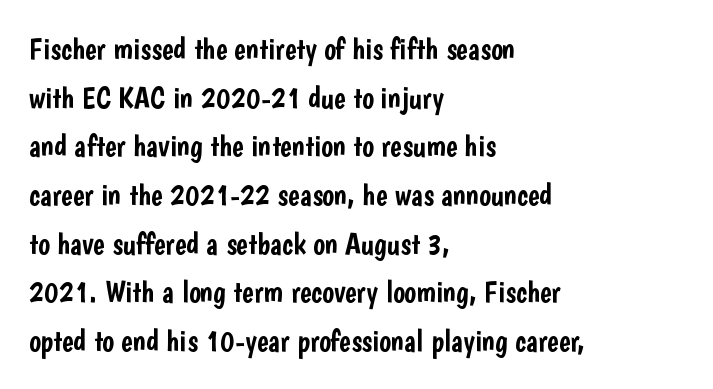
Q: Is the text italic (slanted)? A: No, it is upright.
Q: Is the typeface a serif or a sans-serif typeface? A: Sans-serif.
Q: Is the text underlined? A: No.
Q: How is the paragraph aligned? A: Left-aligned.
Q: Is the spacing between letters normal or unusually wide? A: Normal.
Q: Is the spacing between lines tight, normal or loose? A: Normal.
Q: Width (condensed, normal, or wide)? A: Condensed.
Q: Stroke contrast? A: Low.
Q: x-height? A: Medium.
Q: Monospaced? A: No.
